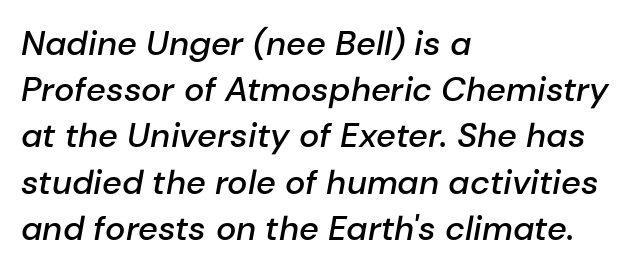
Q: Is the text bold? A: Semi-bold.
Q: Is the text italic (slanted)? A: Yes, it leans right by about 10 degrees.
Q: Is the text underlined? A: No.
Q: How is the paragraph aligned? A: Left-aligned.
Q: Is the spacing between letters normal or unusually wide? A: Normal.
Q: Is the spacing between lines tight, normal or loose? A: Normal.
Q: Width (condensed, normal, or wide)? A: Normal.
Q: Stroke contrast? A: Low.
Q: x-height? A: Medium.
Q: Monospaced? A: No.
